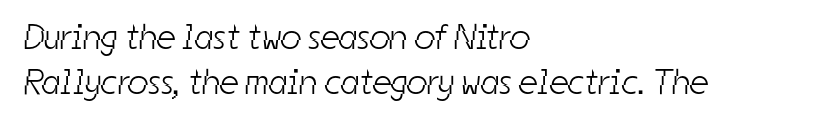
The image shows 36 px light, condensed sans-serif type; set left-aligned, normal line spacing (1.26x), normal letter spacing, not underlined; low stroke contrast and a medium x-height.
